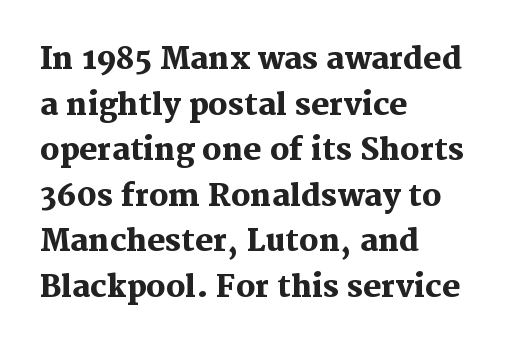
The image shows 30 px heavy serif type, upright; set left-aligned, normal line spacing (1.52x), normal letter spacing, not underlined; medium stroke contrast and a medium x-height.
